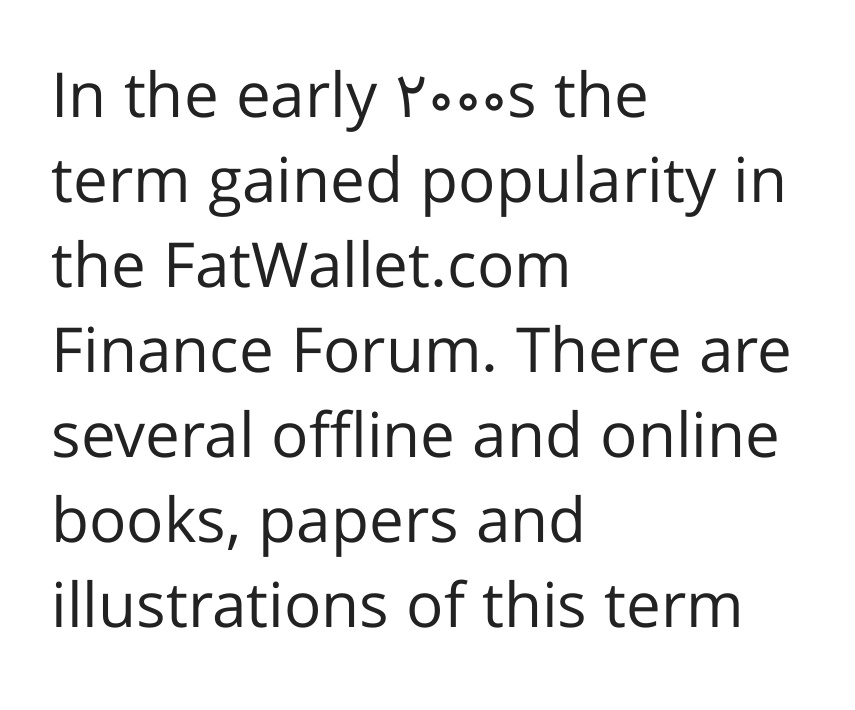
The image shows 62 px regular-weight sans-serif type, upright; set left-aligned, normal line spacing (1.37x), normal letter spacing, not underlined; low stroke contrast and a medium x-height.
